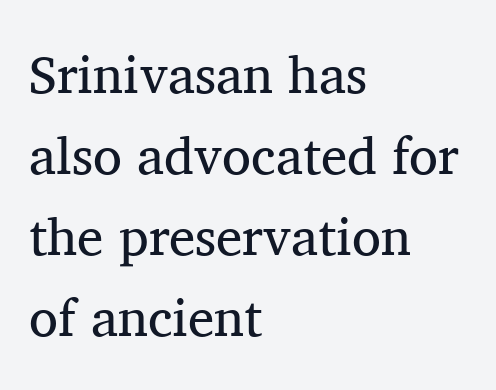
No letter is thick-stroked: the sample isn't bold. This sample has the flowing, uneven cadence of proportional lettering. This rendering features lettering with no underline. The rendering shows small feet on the letterforms — a serif design. The typography opts for an upright posture over an oblique one.
